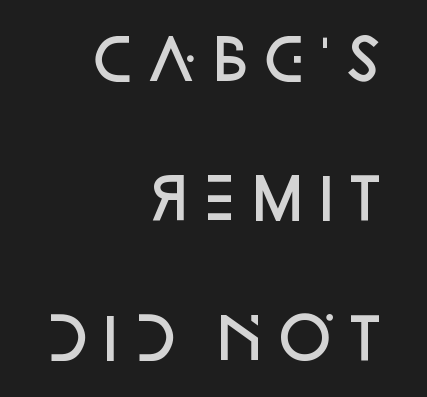
The image shows 56 px semibold sans-serif type, upright; set right-aligned, loose line spacing (2.49x), normal letter spacing, not underlined; low stroke contrast and a large x-height.
